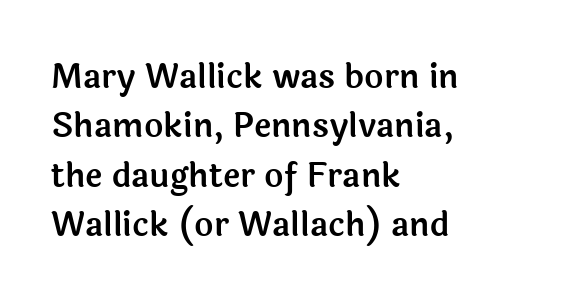
The image shows 33 px sans-serif type, upright; set left-aligned, normal line spacing (1.5x), normal letter spacing, not underlined; a medium x-height.
